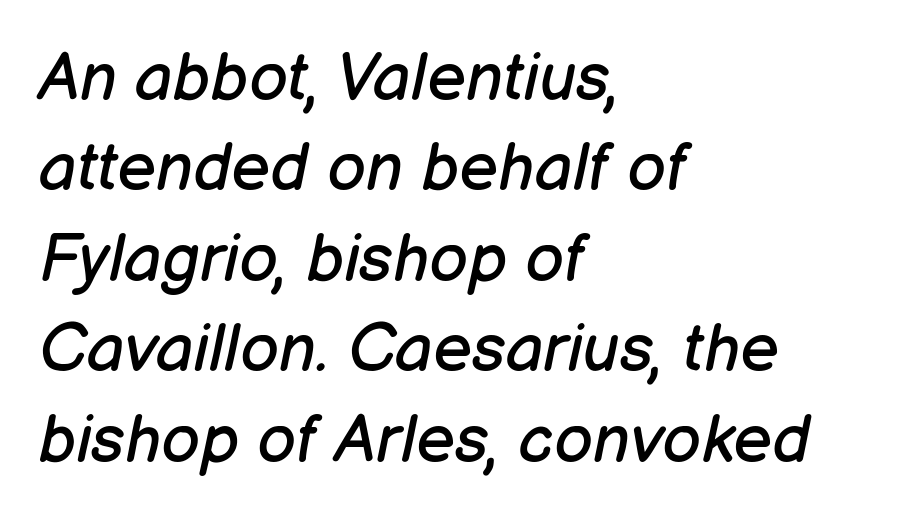
{"italic": "yes", "lean": "right", "slant_degrees": 12, "bold": "no", "weight": "regular", "width": "normal", "stroke_contrast": "low", "x_height": "medium", "monospaced": "no", "underline": "no", "align": "left", "line_spacing": "normal", "line_spacing_ratio": 1.35, "letter_spacing": "normal", "letter_spacing_em": 0.0, "glyph_px": 67}
